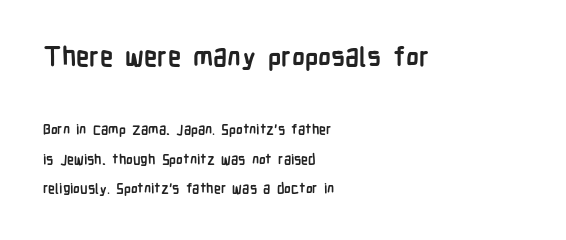
Quick note: interline space is abundant. The rendering shrinks the type as you move from the upper chunk to the lower. Students, this is bold: see how much ink each stroke carries. Rendered with straight, roman letterforms. Is the letter spacing exaggerated? No — it looks like the ordinary default. Is the block centered? No — it sits flush against the left margin.
